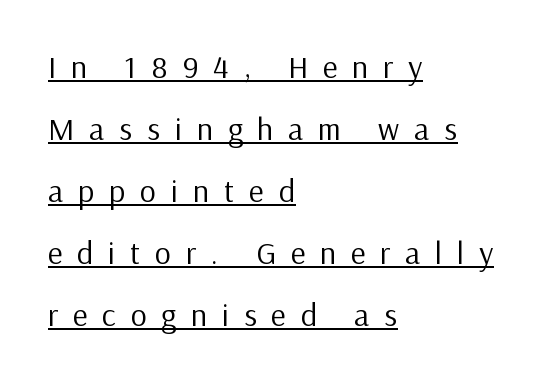
Q: Is the text bold? A: No.
Q: Is the text italic (slanted)? A: No, it is upright.
Q: Is the typeface a serif or a sans-serif typeface? A: Sans-serif.
Q: Is the text underlined? A: Yes.
Q: How is the paragraph aligned? A: Left-aligned.
Q: Is the spacing between letters normal or unusually wide? A: Unusually wide.
Q: Is the spacing between lines tight, normal or loose? A: Loose.
Q: Width (condensed, normal, or wide)? A: Normal.
Q: Stroke contrast? A: Low.
Q: x-height? A: Medium.
Q: Monospaced? A: No.
